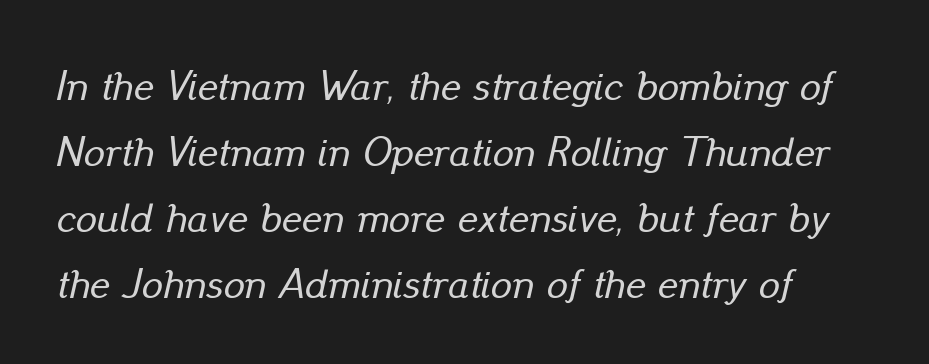
{"italic": "yes", "lean": "right", "slant_degrees": 13, "width": "normal", "stroke_contrast": "low", "x_height": "small", "monospaced": "no", "underline": "no", "align": "left", "line_spacing": "normal", "line_spacing_ratio": 1.57, "letter_spacing": "normal", "letter_spacing_em": 0.0, "glyph_px": 42}
